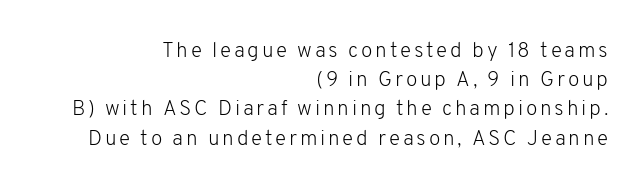
The image shows 21 px text type, upright; set right-aligned, normal line spacing (1.39x), not underlined.
